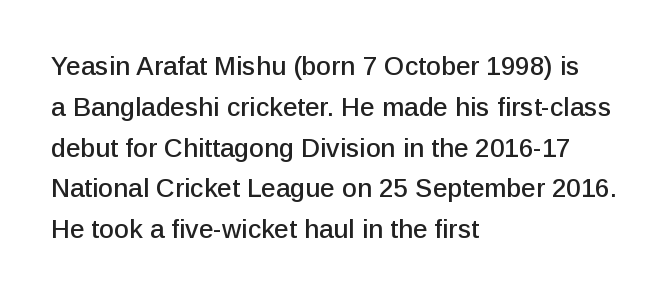
The space between consecutive lines is moderate. This sample uses plain, unmodified letter spacing. Layout note: lines flush left. No italicization has been applied; the sample stays upright. The passage shown is not underscored anywhere.
